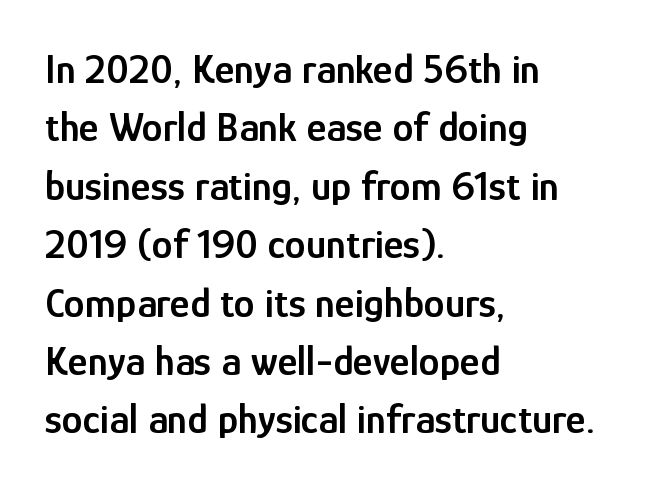
{"serif": "no", "italic": "no", "bold": "semi", "weight": "semibold", "width": "condensed", "stroke_contrast": "low", "x_height": "medium", "monospaced": "no", "underline": "no", "align": "left", "line_spacing": "normal", "line_spacing_ratio": 1.39, "letter_spacing": "normal", "letter_spacing_em": 0.0, "glyph_px": 42}
